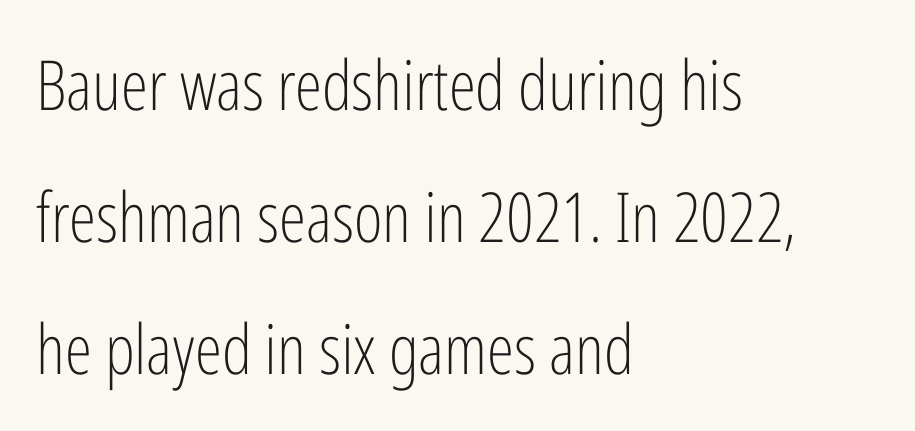
{"serif": "no", "italic": "no", "bold": "no", "weight": "light", "width": "condensed", "stroke_contrast": "low", "x_height": "medium", "monospaced": "no", "underline": "no", "align": "left", "line_spacing": "loose", "line_spacing_ratio": 1.91, "letter_spacing": "normal", "letter_spacing_em": 0.0, "glyph_px": 69}
